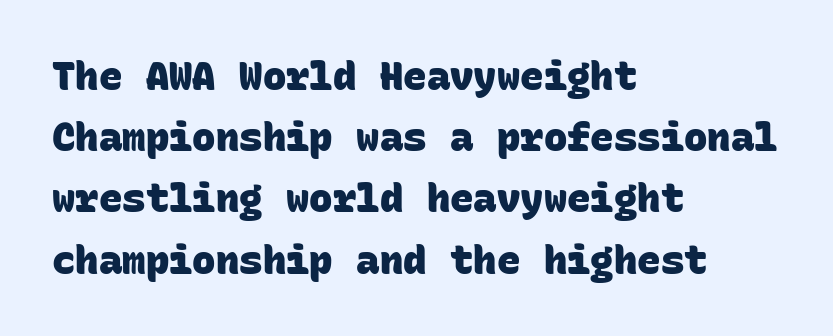
If you measured baseline to baseline, you'd find a middling distance. Where is the straight margin? On the left. Each letter, wide or thin by design, is forced into the same width here. The strip under each line holds only bare page. These words are printed bold, with thick strokes throughout.
